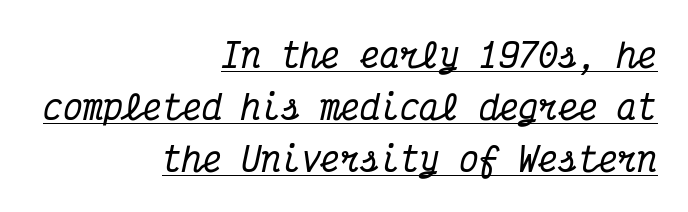
{"serif": "yes", "italic": "yes", "lean": "right", "slant_degrees": 12, "width": "condensed", "stroke_contrast": "medium", "x_height": "medium", "monospaced": "yes", "underline": "yes", "align": "right", "line_spacing": "normal", "line_spacing_ratio": 1.57, "letter_spacing": "normal", "letter_spacing_em": 0.0, "glyph_px": 33}
